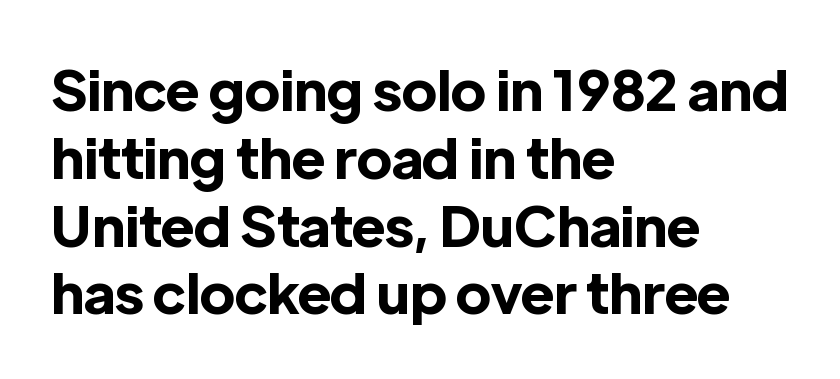
Q: Is the text bold? A: Yes.
Q: Is the text italic (slanted)? A: No, it is upright.
Q: Is the typeface a serif or a sans-serif typeface? A: Sans-serif.
Q: Is the text underlined? A: No.
Q: How is the paragraph aligned? A: Left-aligned.
Q: Is the spacing between letters normal or unusually wide? A: Normal.
Q: Width (condensed, normal, or wide)? A: Normal.
Q: x-height? A: Medium.
Q: Monospaced? A: No.
